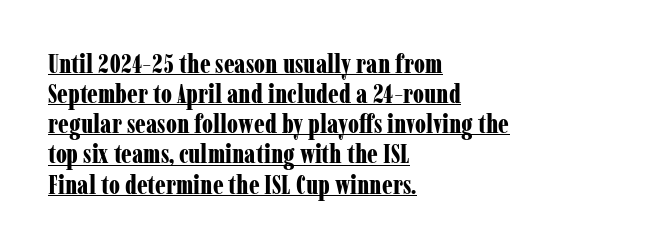
Line starts are locked; line ends wander. I'd describe the lettering as bold — thick and assertive. What stands out about the letter spacing? Nothing — it is the standard amount. Honestly, the underline is the first thing you notice here.
